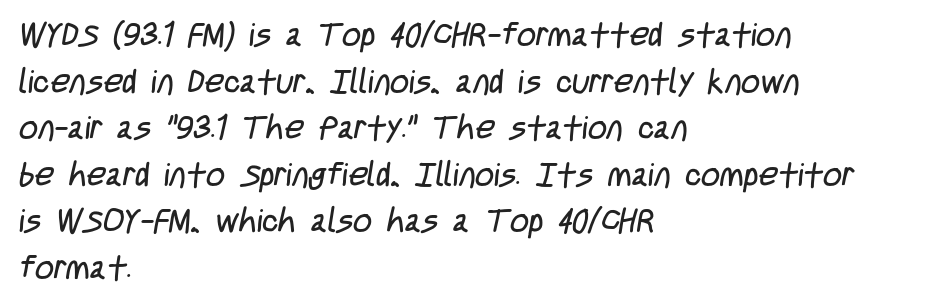
The image shows 33 px regular-weight, condensed sans-serif type; set left-aligned, normal line spacing (1.41x), normal letter spacing, not underlined; low stroke contrast and a large x-height.
